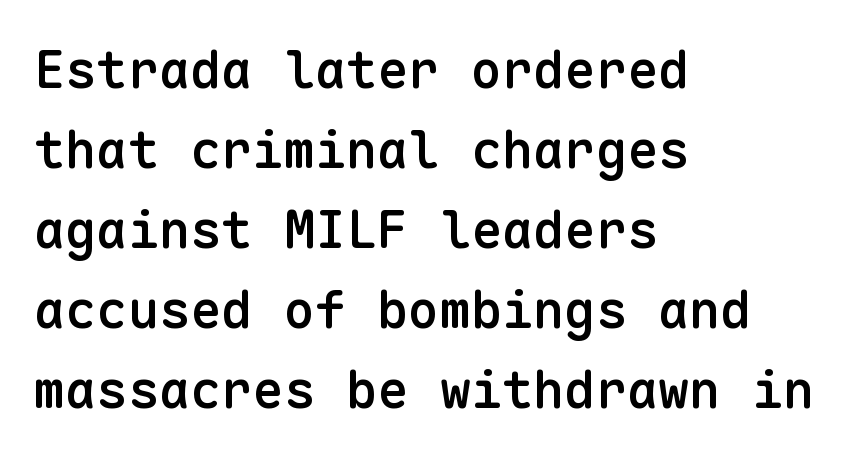
Look at the bottom of the vertical strokes: they stop flat, with no serifs. This sample is left-justified, so line endings fall wherever the words run out. Nope, not italic — everything's standing straight. The passage shown is not underscored anywhere. Here the glyphs are tracked normally, forming tight word shapes. The characters look somewhat weighty, a semibold short of true bold.
